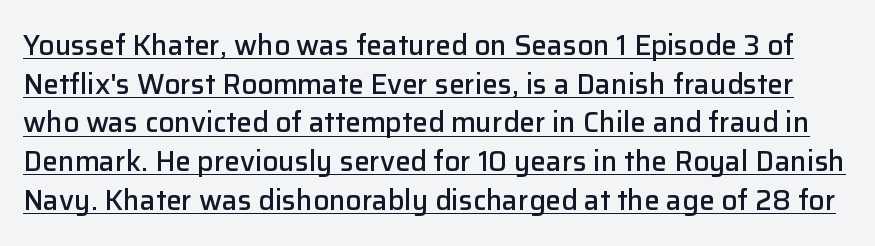
The image shows 28 px semibold sans-serif type, upright; set normal line spacing (1.38x), normal letter spacing, underlined; low stroke contrast and a medium x-height.
